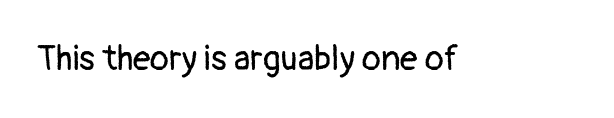
Q: Is the text bold? A: No.
Q: Is the text italic (slanted)? A: No, it is upright.
Q: Is the typeface a serif or a sans-serif typeface? A: Sans-serif.
Q: Is the text underlined? A: No.
Q: Is the spacing between letters normal or unusually wide? A: Normal.
Q: Width (condensed, normal, or wide)? A: Normal.
Q: Stroke contrast? A: Low.
Q: x-height? A: Medium.
Q: Monospaced? A: No.
